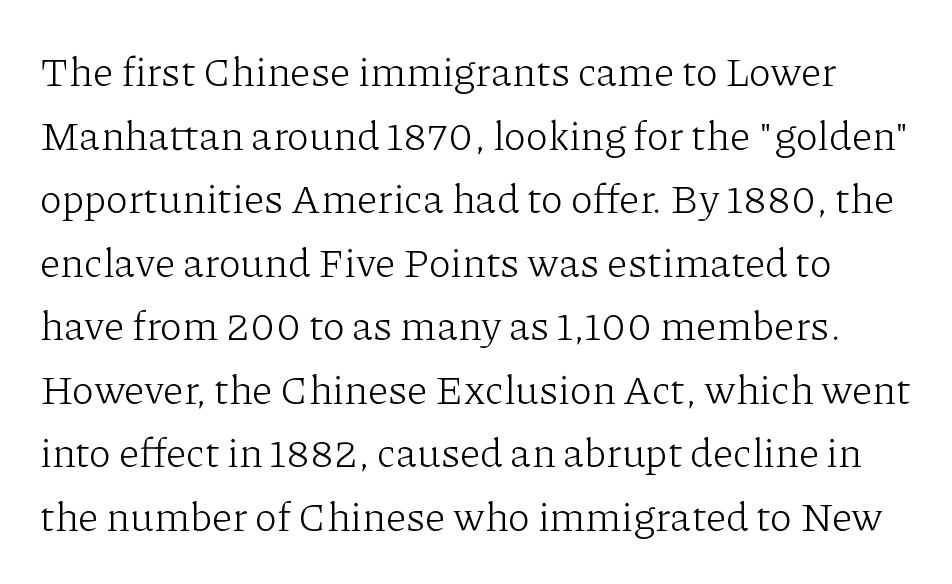
The image shows 41 px light serif type, upright; set normal line spacing (1.55x), normal letter spacing, not underlined; low stroke contrast and a medium x-height.
